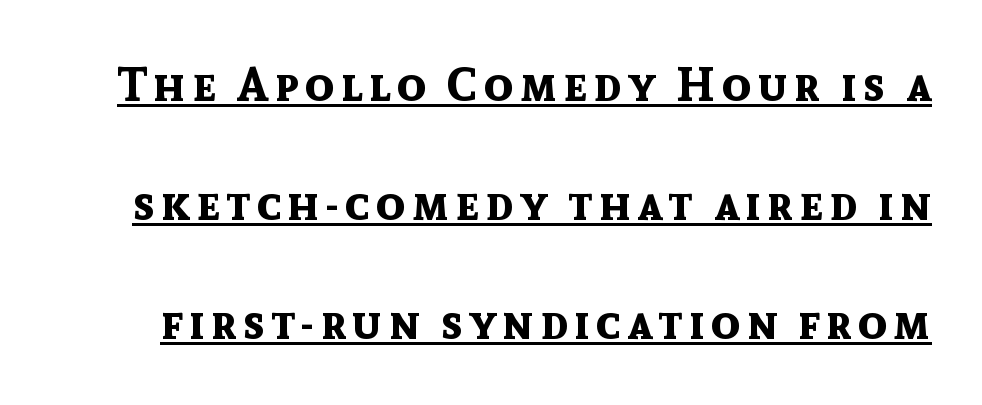
The image shows 48 px bold sans-serif type, upright; set loose line spacing (2.48x), underlined; a medium x-height.
